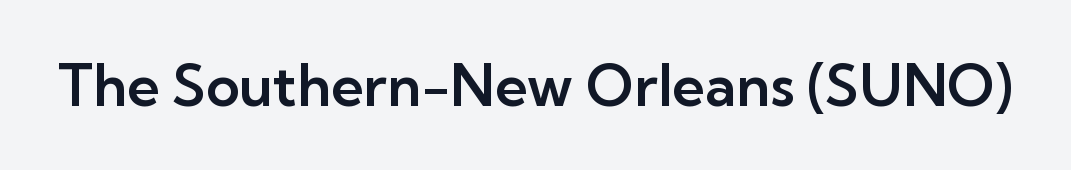
The letters advance in unequal steps, a hallmark of proportional type. The characters display no serif detailing; their extremities are plain. Ascenders rise straight up at ninety degrees. In terms of letterspacing, this is plain default setting. Decoration check: the copy has no underline.
